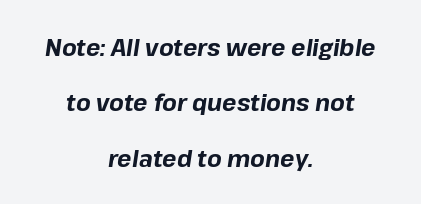
{"italic": "yes", "lean": "right", "slant_degrees": 8, "bold": "yes", "underline": "no", "align": "center", "line_spacing": "loose", "line_spacing_ratio": 2.31, "letter_spacing": "normal", "letter_spacing_em": 0.0, "glyph_px": 24}
